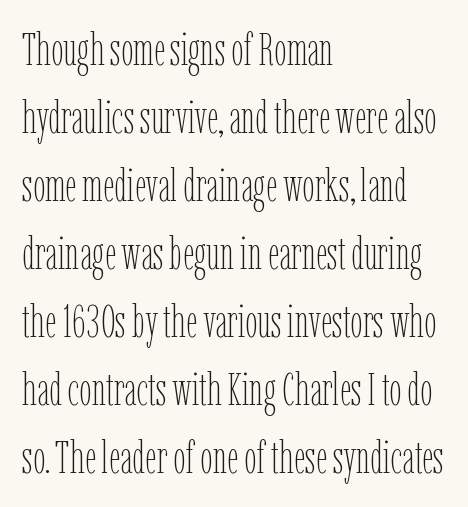
The image shows 45 px thin, condensed type, upright; set left-aligned, normal line spacing (1.51x), normal letter spacing, not underlined; low stroke contrast and a medium x-height.
